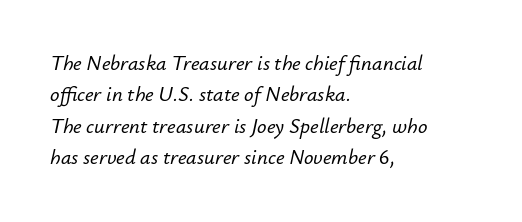
Q: Is the text italic (slanted)? A: Yes, it leans right by about 12 degrees.
Q: Is the text underlined? A: No.
Q: How is the paragraph aligned? A: Left-aligned.
Q: Is the spacing between letters normal or unusually wide? A: Normal.
Q: Is the spacing between lines tight, normal or loose? A: Normal.
